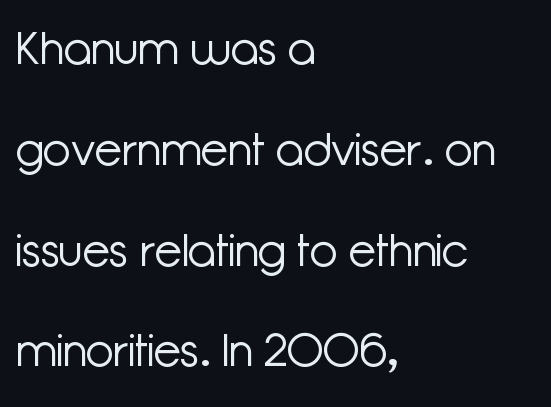
{"serif": "no", "italic": "no", "bold": "no", "weight": "light", "width": "normal", "stroke_contrast": "low", "x_height": "medium", "monospaced": "no", "underline": "no", "align": "left", "line_spacing": "loose", "line_spacing_ratio": 2.24, "letter_spacing": "normal", "letter_spacing_em": 0.0, "glyph_px": 45}
